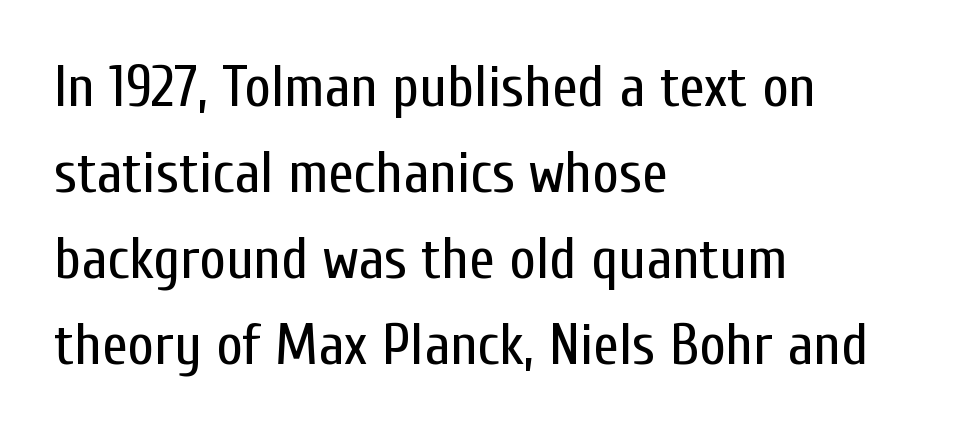
{"serif": "no", "italic": "no", "bold": "no", "weight": "regular", "width": "condensed", "stroke_contrast": "low", "x_height": "medium", "monospaced": "no", "underline": "no", "align": "left", "line_spacing": "normal", "line_spacing_ratio": 1.48, "letter_spacing": "normal", "letter_spacing_em": 0.0, "glyph_px": 58}
